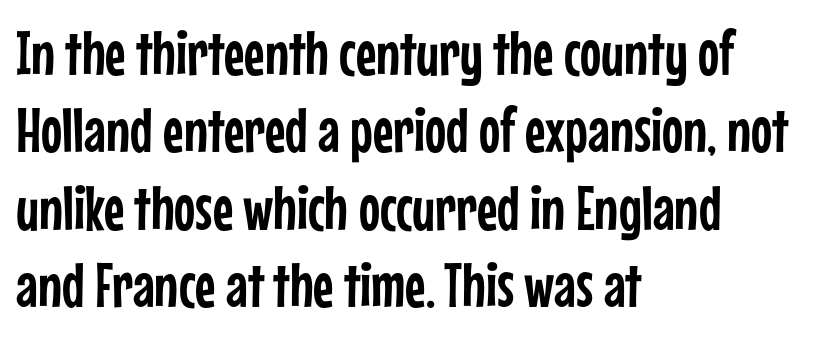
{"serif": "no", "italic": "no", "width": "condensed", "stroke_contrast": "low", "x_height": "medium", "monospaced": "no", "underline": "no", "align": "left", "line_spacing_ratio": 1.23, "letter_spacing": "normal", "letter_spacing_em": 0.0, "glyph_px": 63}
